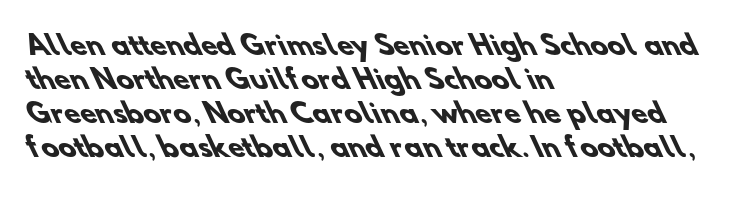
{"bold": "yes", "underline": "no", "align": "left", "line_spacing": "normal", "line_spacing_ratio": 1.31, "letter_spacing": "normal", "letter_spacing_em": 0.0, "glyph_px": 26}
